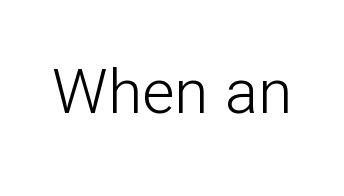
Q: Is the text bold? A: No.
Q: Is the text italic (slanted)? A: No, it is upright.
Q: Is the typeface a serif or a sans-serif typeface? A: Sans-serif.
Q: Is the text underlined? A: No.
Q: Is the spacing between letters normal or unusually wide? A: Normal.
Q: Width (condensed, normal, or wide)? A: Normal.
Q: Stroke contrast? A: Low.
Q: x-height? A: Medium.
Q: Monospaced? A: No.
